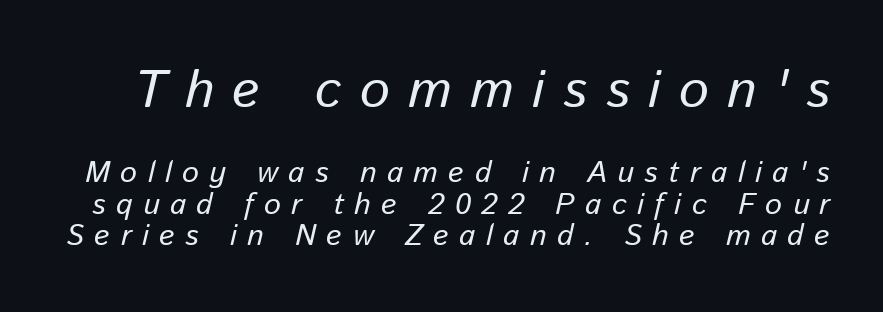
The space between consecutive lines is stingy. Proportional: the letters do not fall into vertical columns. Yep, that's italic — everything's leaning. Compared with typical body copy, the letter spacing here is much looser.
